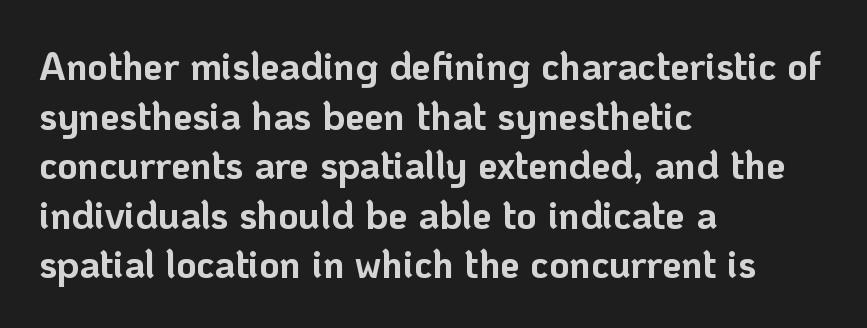
In terms of letterspacing, this is plain default setting. The glyphs are unaccompanied by any horizontal stroke below them. The font's upright variant was chosen for this text. The font family rendered here belongs to the sans-serif group. The setting favours the left margin, as ordinary paragraphs usually do.
